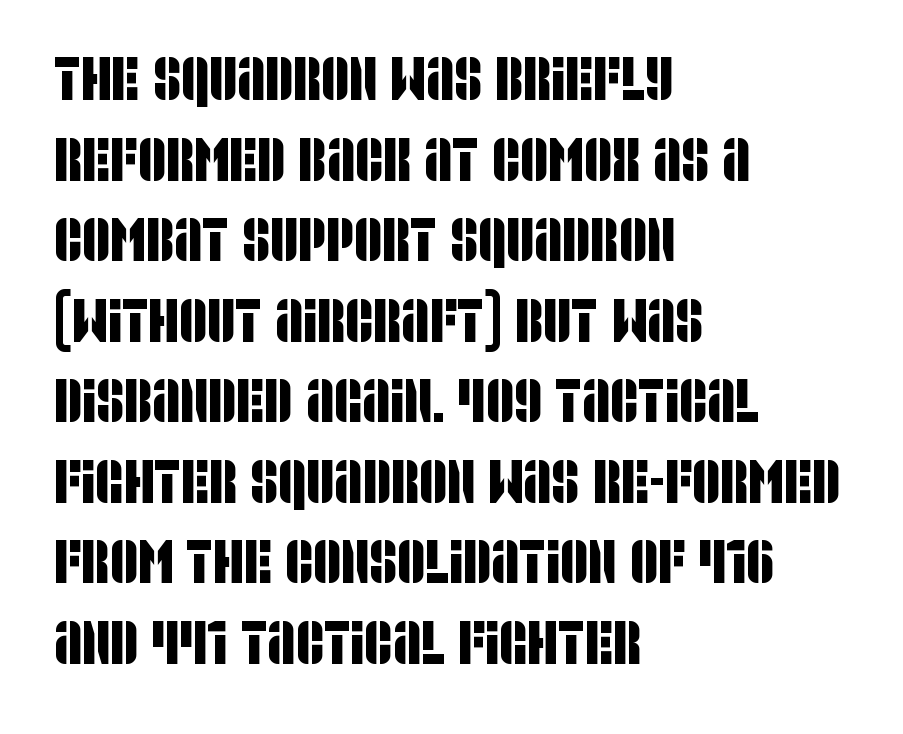
The image shows 61 px condensed sans-serif type; set left-aligned, normal line spacing (1.32x), normal letter spacing, not underlined; low stroke contrast and a large x-height.
